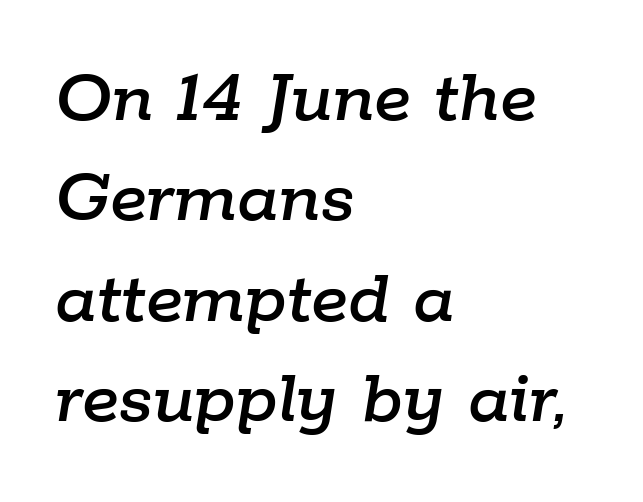
Q: Is the text italic (slanted)? A: Yes, it leans right by about 9 degrees.
Q: Is the text underlined? A: No.
Q: How is the paragraph aligned? A: Left-aligned.
Q: Is the spacing between letters normal or unusually wide? A: Normal.
Q: Is the spacing between lines tight, normal or loose? A: Normal.
Q: Width (condensed, normal, or wide)? A: Normal.
Q: Stroke contrast? A: Low.
Q: x-height? A: Medium.
Q: Monospaced? A: No.
